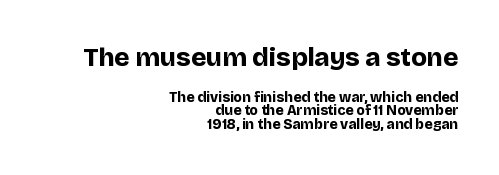
Q: Is the text bold? A: Yes.
Q: Is the text italic (slanted)? A: No, it is upright.
Q: Is the text underlined? A: No.
Q: How is the paragraph aligned? A: Right-aligned.
Q: Is the spacing between letters normal or unusually wide? A: Normal.
Q: Is the spacing between lines tight, normal or loose? A: Tight.
Q: Which block of text is set in a larger size, the first (top) or the second (bottom)? A: The first (top) one.
